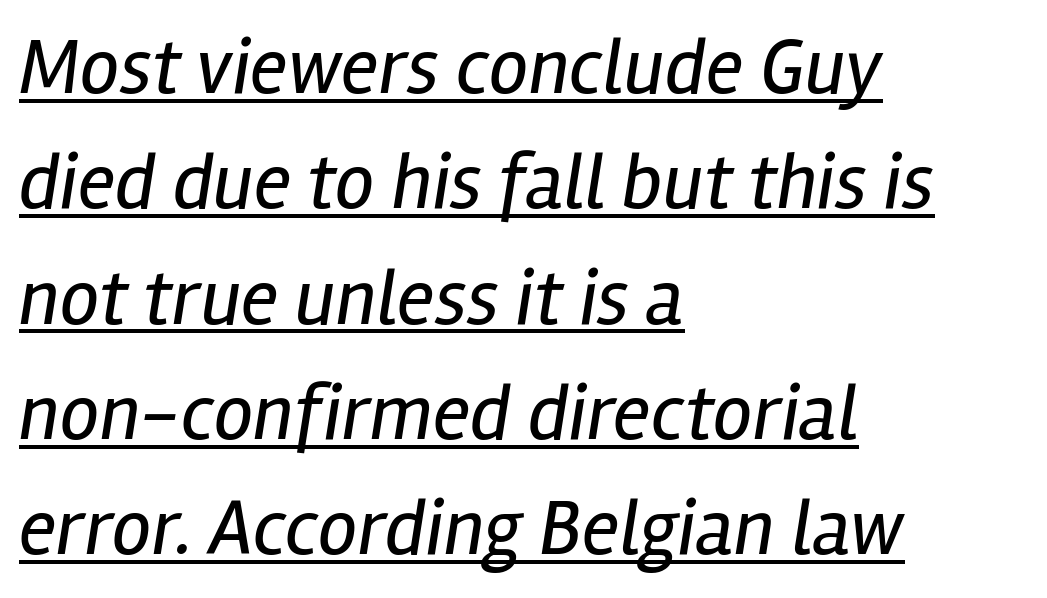
{"italic": "yes", "lean": "right", "slant_degrees": 12, "bold": "no", "weight": "regular", "width": "condensed", "stroke_contrast": "low", "x_height": "medium", "monospaced": "no", "underline": "yes", "align": "left", "line_spacing": "normal", "line_spacing_ratio": 1.46, "letter_spacing": "normal", "letter_spacing_em": 0.0, "glyph_px": 79}
